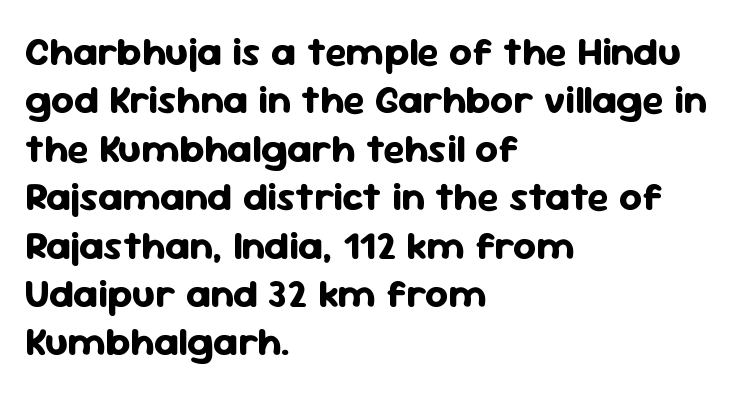
{"serif": "no", "italic": "no", "bold": "yes", "weight": "bold", "width": "normal", "stroke_contrast": "low", "x_height": "medium", "monospaced": "no", "underline": "no", "align": "left", "line_spacing_ratio": 1.21, "letter_spacing": "normal", "letter_spacing_em": 0.0, "glyph_px": 40}
